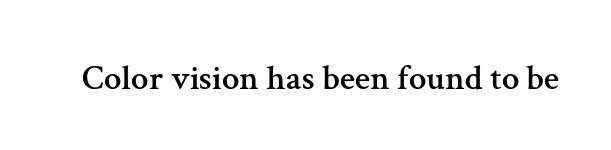
Q: Is the text italic (slanted)? A: No, it is upright.
Q: Is the typeface a serif or a sans-serif typeface? A: Serif.
Q: Is the text underlined? A: No.
Q: Is the spacing between letters normal or unusually wide? A: Normal.
Q: Width (condensed, normal, or wide)? A: Normal.
Q: Stroke contrast? A: Medium.
Q: x-height? A: Medium.
Q: Monospaced? A: No.
